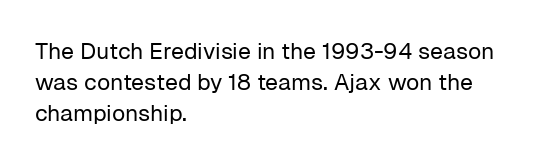
The image shows 23 px text type, upright; set left-aligned, normal line spacing (1.34x), normal letter spacing, not underlined.
